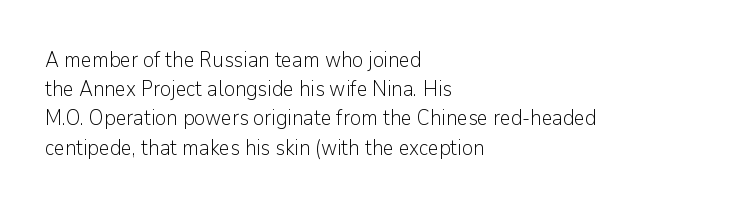
The image shows 21 px text type, upright; set left-aligned, normal line spacing (1.39x), normal letter spacing, not underlined.
